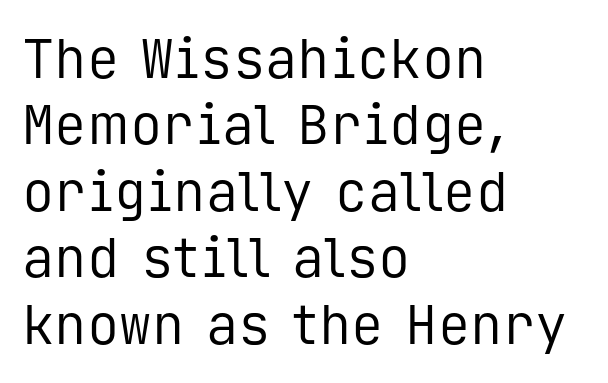
The image shows 54 px regular-weight sans-serif type, upright, monospaced; set left-aligned, line spacing 1.23x, normal letter spacing, not underlined; low stroke contrast and a medium x-height.
